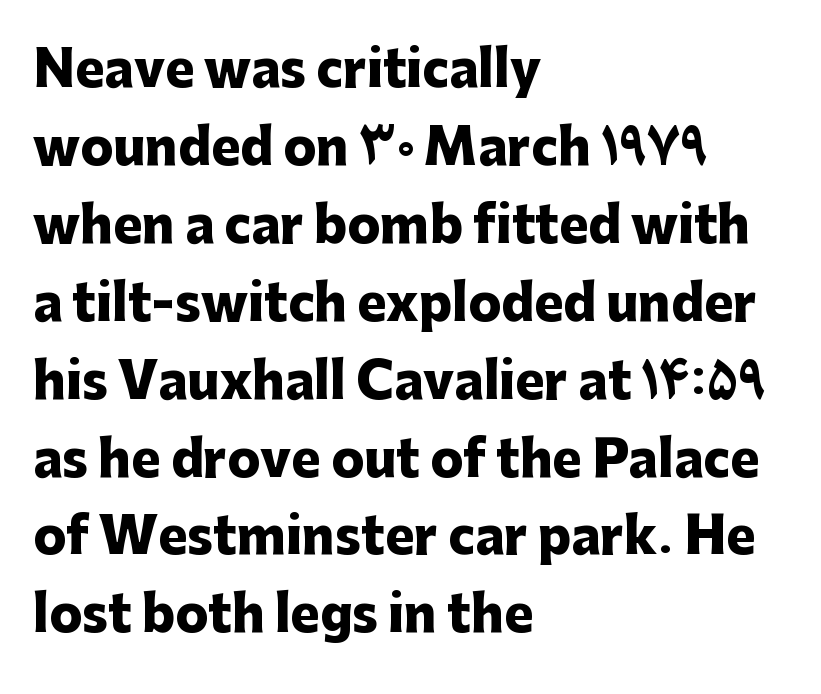
The image shows 49 px heavy sans-serif type, upright; set left-aligned, normal line spacing (1.59x), normal letter spacing, not underlined; low stroke contrast and a medium x-height.
